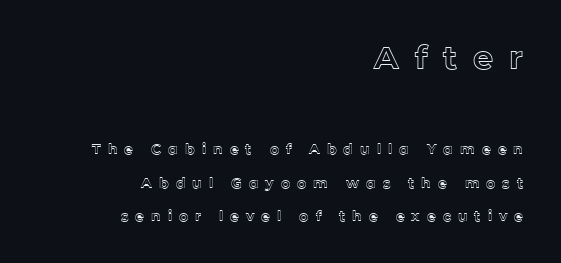
{"italic": "no", "width": "normal", "x_height": "medium", "monospaced": "no", "underline": "no", "align": "right", "line_spacing": "loose", "line_spacing_ratio": 2.39, "letter_spacing": "wide", "letter_spacing_em": 0.5, "larger_block": "first", "size_ratio": 2.29, "glyph_px": 32}
